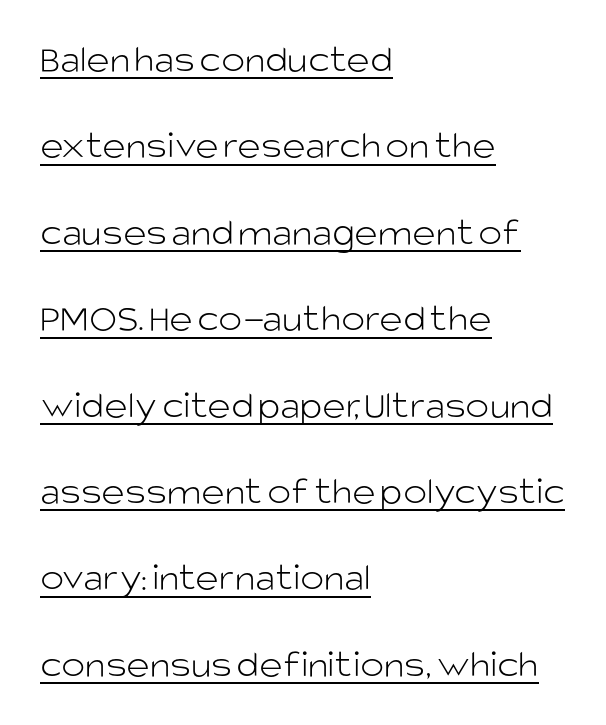
The image shows 40 px light sans-serif type, upright; set left-aligned, loose line spacing (2.16x), normal letter spacing, underlined; low stroke contrast and a large x-height.
